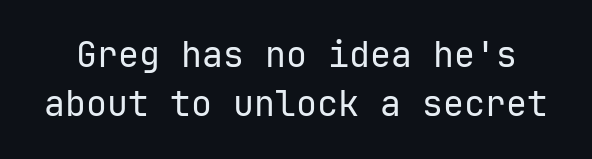
The image shows 35 px regular-weight sans-serif type, upright; set normal line spacing (1.41x), normal letter spacing, not underlined; low stroke contrast and a medium x-height.
